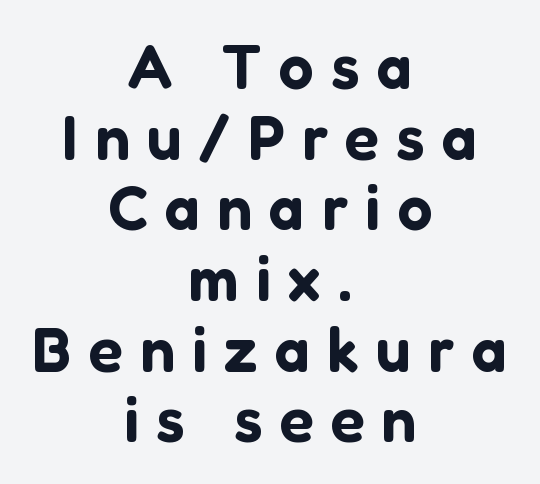
Between one letter and the next there's a generous, obvious gap. Descenders are the only things crossing below the line. Think of a printed novel: that variable character pitch is what you see here. Line starts and ends both wander, symmetrically. When letters stand straight like this, we call the style roman or upright. The leading is snug, giving the passage a crowded texture.
